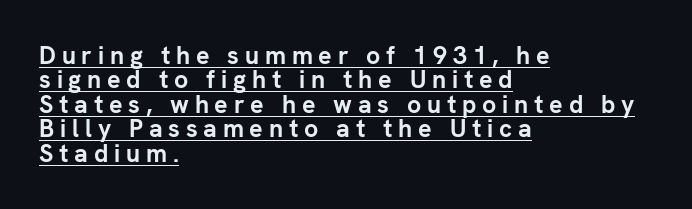
Is the block centered? No — it sits flush against the left margin. Is the type bold? Yes — the strokes are clearly thick and heavy. The letters stand straight up with perfectly vertical stems. How would I describe the line gaps? Narrow and economical.
